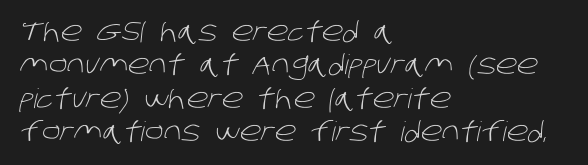
{"bold": "no", "underline": "no", "align": "left", "line_spacing_ratio": 1.24, "letter_spacing": "normal", "letter_spacing_em": 0.0, "glyph_px": 27}
